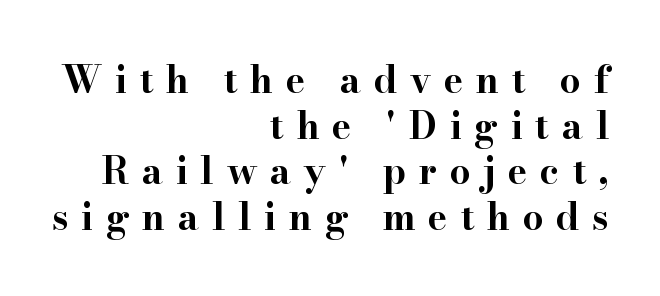
{"serif": "yes", "italic": "no", "bold": "yes", "weight": "bold", "width": "wide", "stroke_contrast": "high", "x_height": "small", "monospaced": "no", "underline": "no", "align": "right", "line_spacing_ratio": 1.23, "letter_spacing": "wide", "letter_spacing_em": 0.34, "glyph_px": 37}
